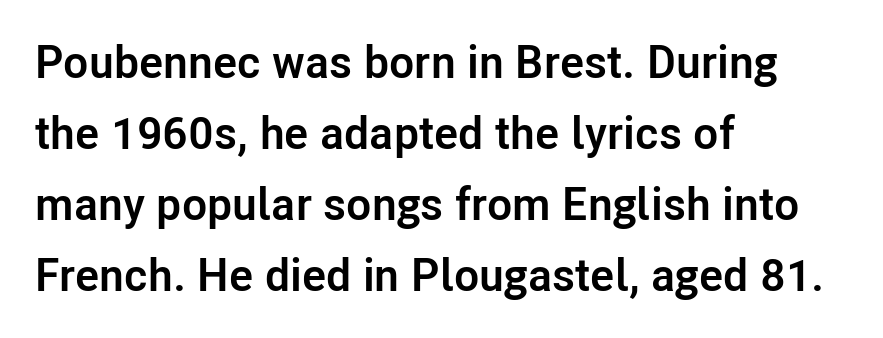
Q: Is the text bold? A: Yes.
Q: Is the text italic (slanted)? A: No, it is upright.
Q: Is the typeface a serif or a sans-serif typeface? A: Sans-serif.
Q: Is the text underlined? A: No.
Q: How is the paragraph aligned? A: Left-aligned.
Q: Is the spacing between letters normal or unusually wide? A: Normal.
Q: Is the spacing between lines tight, normal or loose? A: Normal.
Q: Width (condensed, normal, or wide)? A: Normal.
Q: Stroke contrast? A: Low.
Q: x-height? A: Medium.
Q: Monospaced? A: No.
